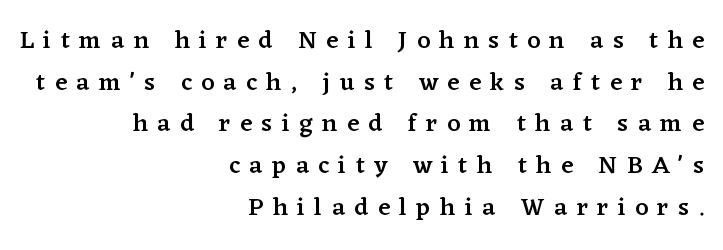
{"italic": "no", "bold": "semi", "underline": "no", "align": "right", "line_spacing": "normal", "line_spacing_ratio": 1.67, "letter_spacing": "wide", "letter_spacing_em": 0.38, "glyph_px": 25}
